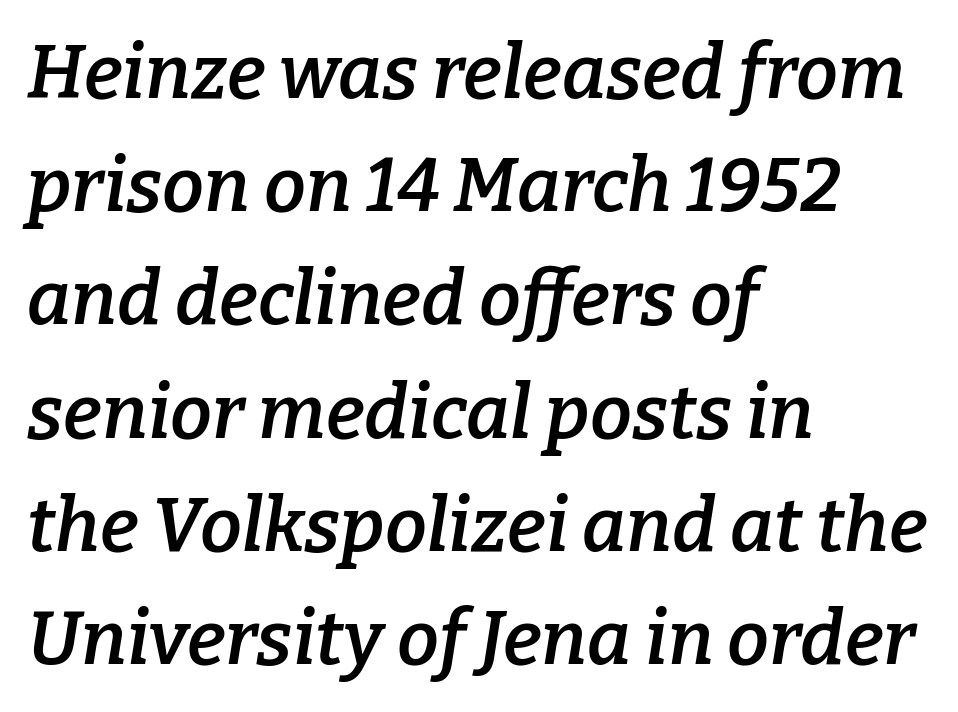
Q: Is the text bold? A: Semi-bold.
Q: Is the text italic (slanted)? A: Yes, it leans right by about 9 degrees.
Q: Is the typeface a serif or a sans-serif typeface? A: Serif.
Q: Is the text underlined? A: No.
Q: How is the paragraph aligned? A: Left-aligned.
Q: Is the spacing between letters normal or unusually wide? A: Normal.
Q: Is the spacing between lines tight, normal or loose? A: Normal.
Q: Width (condensed, normal, or wide)? A: Normal.
Q: Stroke contrast? A: Low.
Q: x-height? A: Medium.
Q: Monospaced? A: No.
